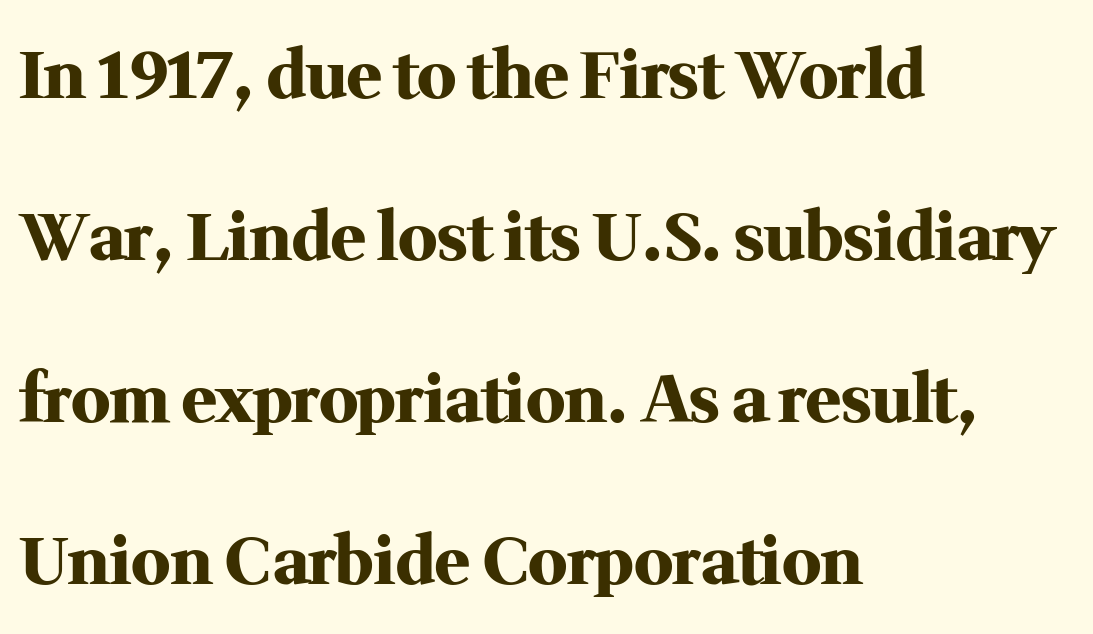
{"serif": "yes", "italic": "no", "bold": "yes", "weight": "heavy", "width": "normal", "stroke_contrast": "medium", "x_height": "medium", "monospaced": "no", "underline": "no", "align": "left", "line_spacing": "loose", "line_spacing_ratio": 2.49, "letter_spacing": "normal", "letter_spacing_em": 0.0, "glyph_px": 65}
